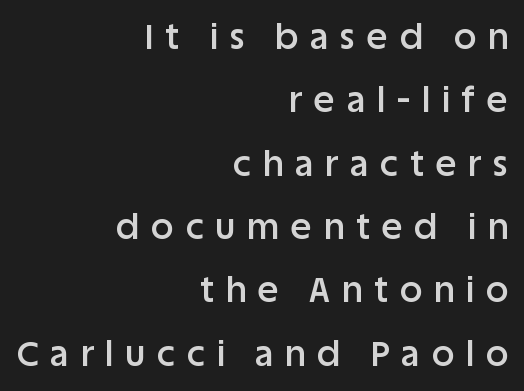
{"serif": "no", "italic": "no", "bold": "semi", "weight": "semibold", "width": "normal", "stroke_contrast": "low", "x_height": "large", "monospaced": "no", "underline": "no", "align": "right", "line_spacing_ratio": 1.81, "letter_spacing": "wide", "letter_spacing_em": 0.34, "glyph_px": 35}
